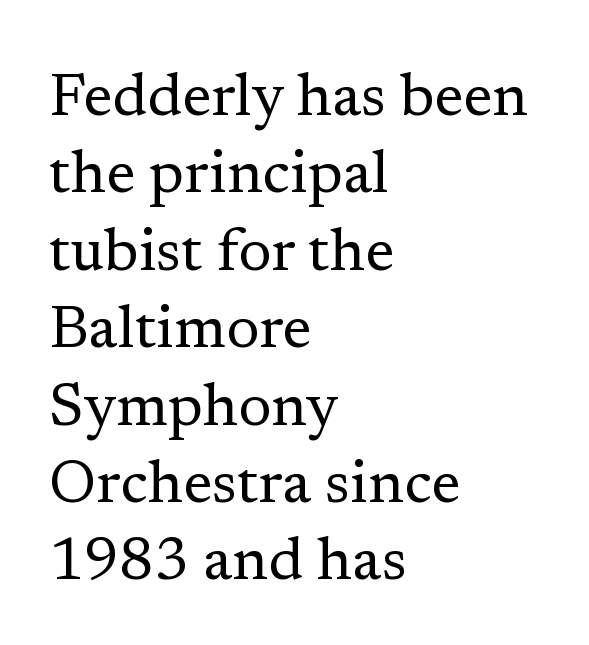
The image shows 60 px regular-weight serif type, upright; set left-aligned, normal line spacing (1.29x), normal letter spacing, not underlined; low stroke contrast and a medium x-height.
